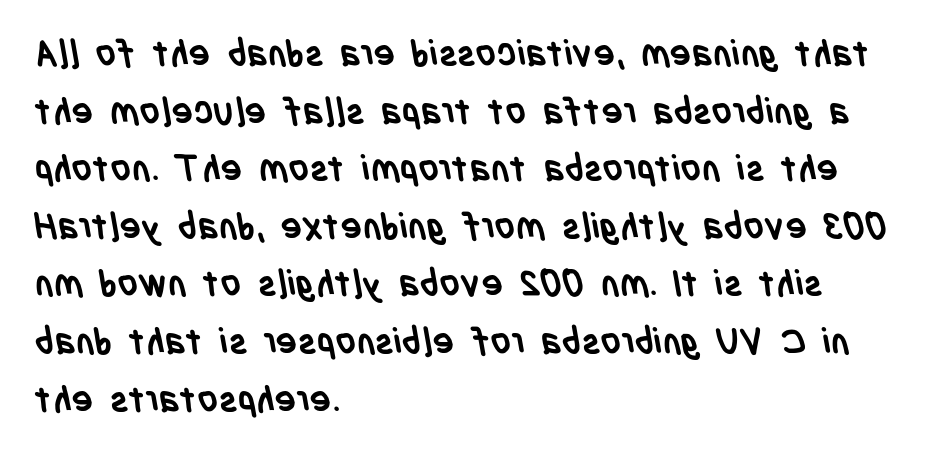
Each letter's strokes conclude bluntly, with no projecting serifs. This is heavy type, rendered in bold. Horizontally, the lines are justified to the leading edge only. Underline: absent. If you measured baseline to baseline, you'd find a middling distance. This sample has the flowing, uneven cadence of proportional lettering.
